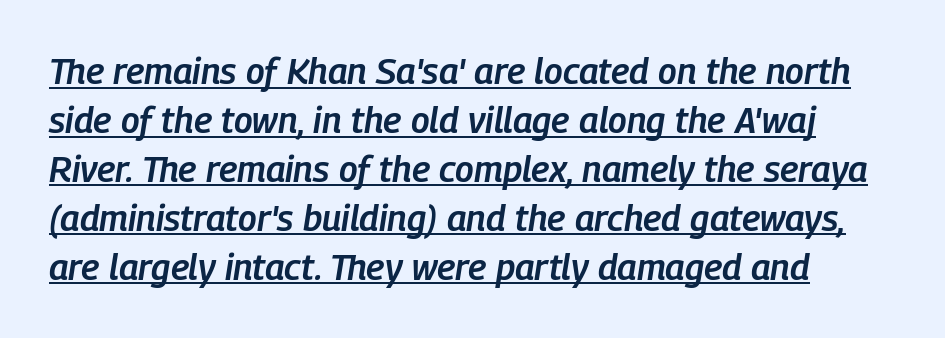
Q: Is the text bold? A: Semi-bold.
Q: Is the text italic (slanted)? A: Yes, it leans right by about 9 degrees.
Q: Is the text underlined? A: Yes.
Q: How is the paragraph aligned? A: Left-aligned.
Q: Is the spacing between letters normal or unusually wide? A: Normal.
Q: Is the spacing between lines tight, normal or loose? A: Normal.
Q: Width (condensed, normal, or wide)? A: Condensed.
Q: Stroke contrast? A: Low.
Q: x-height? A: Medium.
Q: Monospaced? A: No.
